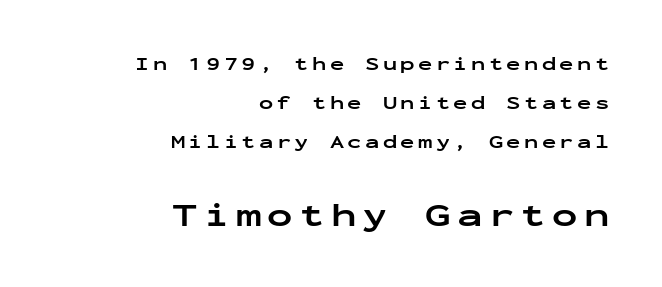
The image shows 34 px bold, wide sans-serif type, upright, monospaced; set right-aligned, loose line spacing (2.04x), not underlined; the second (bottom) block is 1.79x larger; low stroke contrast and a medium x-height.
